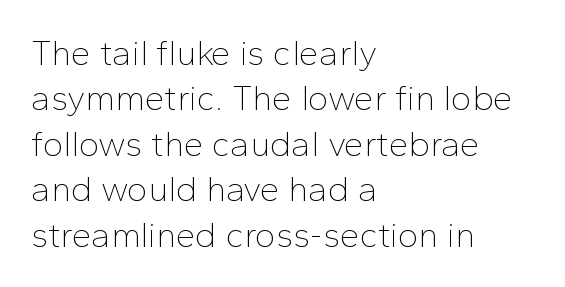
The image shows 35 px thin sans-serif type, upright; set left-aligned, normal line spacing (1.3x), normal letter spacing, not underlined; low stroke contrast and a medium x-height.
